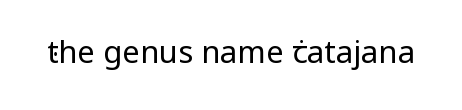
Varying glyph widths throughout — classic text-font behaviour. This sample uses plain, unmodified letter spacing. Nobody drew a line under any word here. Summary of weight: not heavy and not bold.
